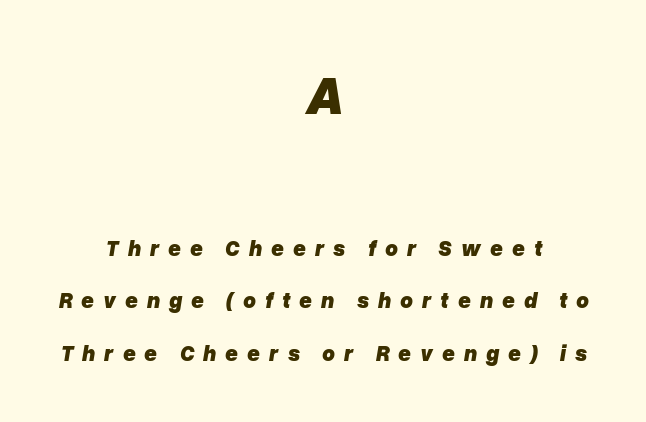
Q: Is the text bold? A: Yes.
Q: Is the text italic (slanted)? A: Yes, it leans right by about 10 degrees.
Q: Is the text underlined? A: No.
Q: How is the paragraph aligned? A: Centered.
Q: Is the spacing between letters normal or unusually wide? A: Unusually wide.
Q: Is the spacing between lines tight, normal or loose? A: Loose.
Q: Which block of text is set in a larger size, the first (top) or the second (bottom)? A: The first (top) one.
Q: Width (condensed, normal, or wide)? A: Normal.
Q: Stroke contrast? A: Low.
Q: x-height? A: Medium.
Q: Monospaced? A: No.
